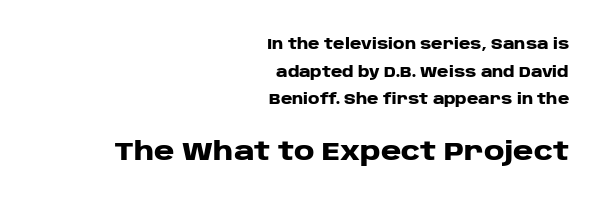
The lines are spread far apart with generous leading. Casual observation: everything's shoved over to the right. Chunky letters — that's bold for sure. Posture: vertical. The face used here is rendered with its standard letterfit.
